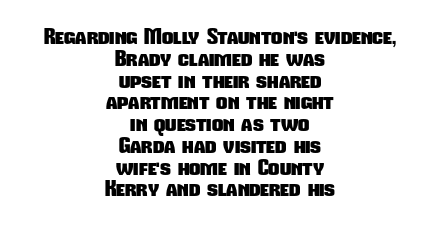
The image shows 22 px bold type; set centered, tight line spacing (0.99x), normal letter spacing, not underlined.
